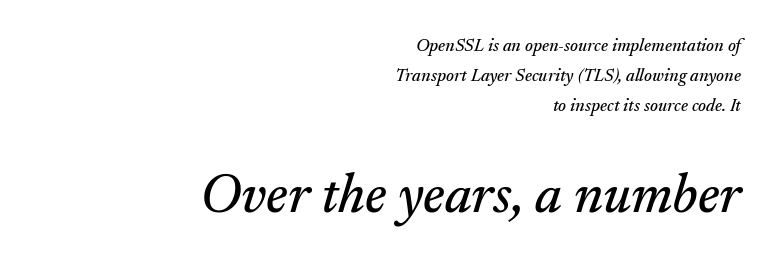
The image shows 55 px serif type, italic (leaning right); set right-aligned, normal line spacing (1.66x), normal letter spacing, not underlined; the second (bottom) block is 3.06x larger; medium stroke contrast and a small x-height.
